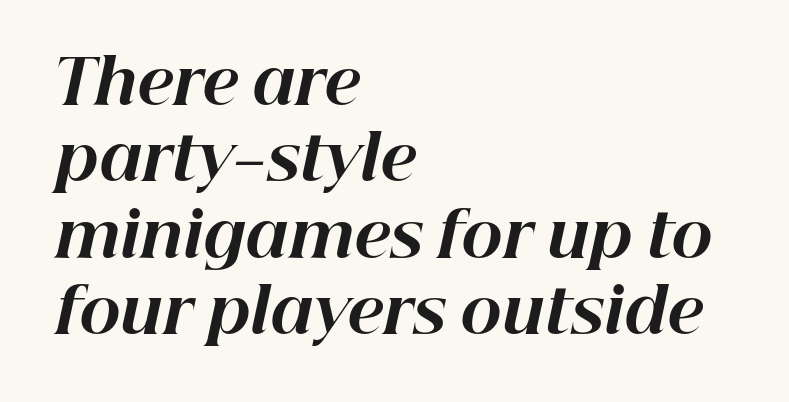
Between one letter and the next there's only the usual sliver of space. The passage shown is typed in a proportional face where columns would drift. Its strokes are broad and dark, the hallmark of bold type. Layout note: lines flush left.
